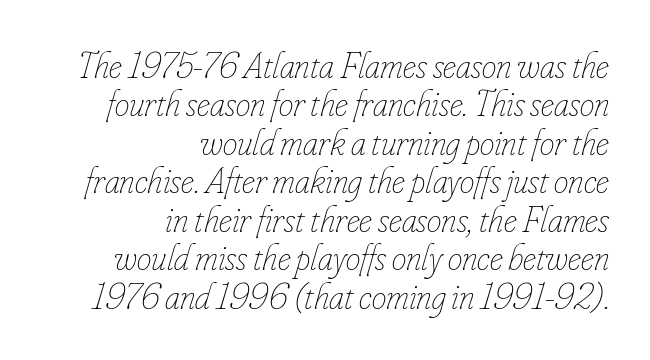
Q: Is the text bold? A: No.
Q: Is the text italic (slanted)? A: Yes, it leans right by about 16 degrees.
Q: Is the text underlined? A: No.
Q: How is the paragraph aligned? A: Right-aligned.
Q: Is the spacing between letters normal or unusually wide? A: Normal.
Q: Is the spacing between lines tight, normal or loose? A: Tight.
Q: Width (condensed, normal, or wide)? A: Condensed.
Q: Stroke contrast? A: Low.
Q: x-height? A: Small.
Q: Monospaced? A: No.
